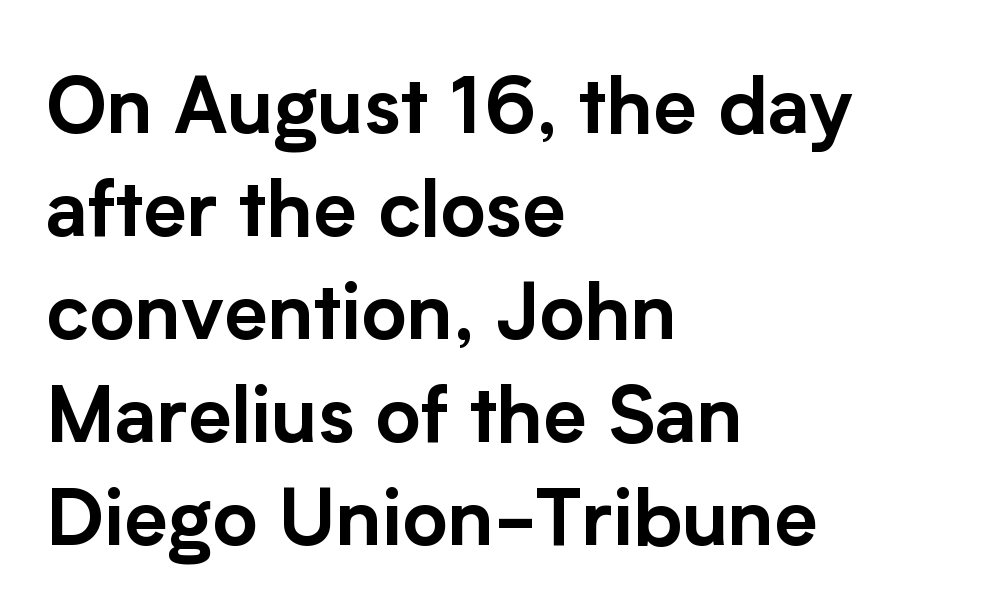
The image shows 78 px sans-serif type, upright; set left-aligned, normal line spacing (1.32x), normal letter spacing, not underlined; low stroke contrast and a medium x-height.
